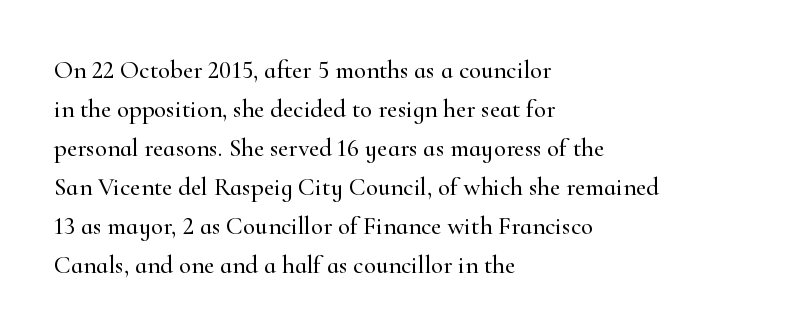
Q: Is the text italic (slanted)? A: No, it is upright.
Q: Is the text underlined? A: No.
Q: How is the paragraph aligned? A: Left-aligned.
Q: Is the spacing between letters normal or unusually wide? A: Normal.
Q: Is the spacing between lines tight, normal or loose? A: Normal.
